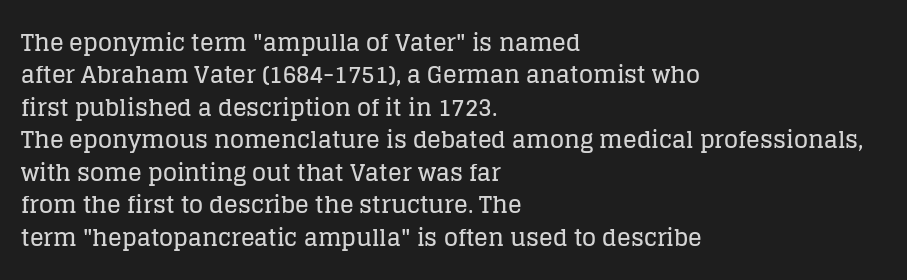
{"italic": "no", "underline": "no", "align": "left", "line_spacing": "normal", "line_spacing_ratio": 1.41, "letter_spacing": "normal", "letter_spacing_em": 0.0, "glyph_px": 23}
